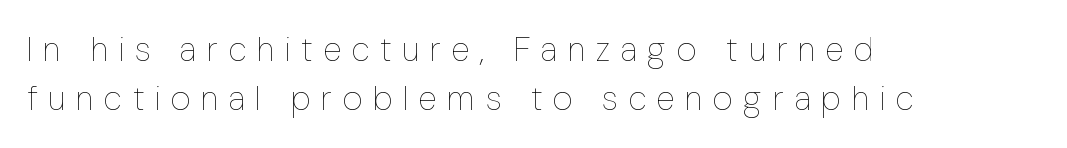
The rendering uses a moderate line-height, typical for paragraphs. Is this a fixed-width face? No — the glyphs have proportional, varying widths. Italic? Not at all — the glyphs are vertical. Line starts are locked; line ends wander. Bare-footed words on every line.
